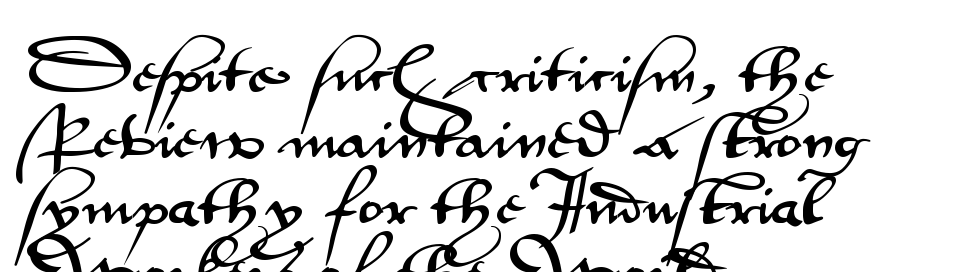
Q: Is the text italic (slanted)? A: Yes.
Q: Is the typeface a serif or a sans-serif typeface? A: Sans-serif.
Q: Is the text underlined? A: No.
Q: How is the paragraph aligned? A: Left-aligned.
Q: Is the spacing between letters normal or unusually wide? A: Normal.
Q: Width (condensed, normal, or wide)? A: Wide.
Q: Stroke contrast? A: Medium.
Q: x-height? A: Small.
Q: Monospaced? A: No.
